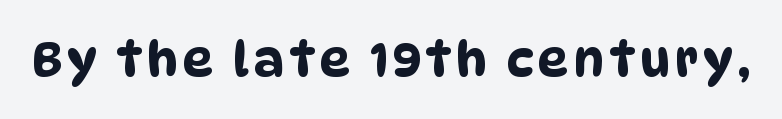
The image shows 48 px condensed sans-serif type; set not underlined; low stroke contrast and a large x-height.
